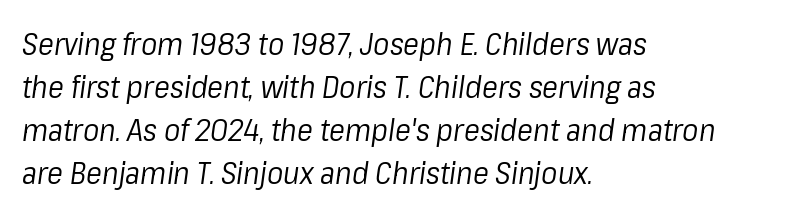
The image shows 30 px regular-weight type, italic (leaning right); set left-aligned, normal line spacing (1.43x), normal letter spacing, not underlined; low stroke contrast and a medium x-height.
